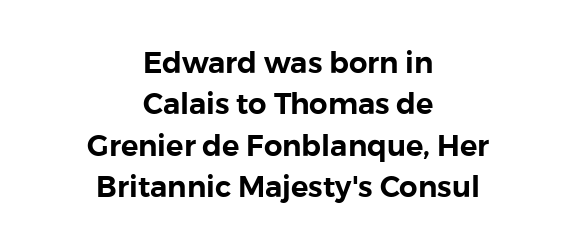
{"serif": "no", "italic": "no", "width": "normal", "x_height": "medium", "monospaced": "no", "underline": "no", "align": "center", "line_spacing": "normal", "line_spacing_ratio": 1.43, "letter_spacing": "normal", "letter_spacing_em": 0.0, "glyph_px": 29}
